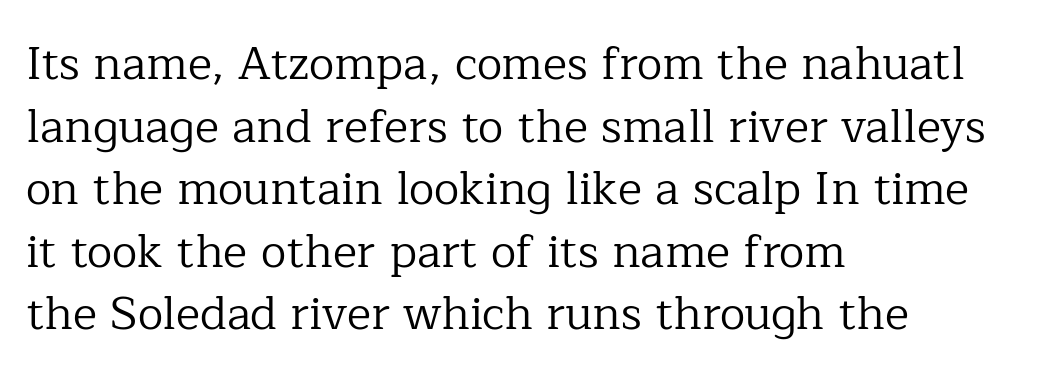
{"serif": "yes", "italic": "no", "bold": "no", "weight": "regular", "width": "normal", "stroke_contrast": "low", "x_height": "medium", "monospaced": "no", "underline": "no", "align": "left", "line_spacing": "normal", "line_spacing_ratio": 1.36, "letter_spacing": "normal", "letter_spacing_em": 0.0, "glyph_px": 46}
